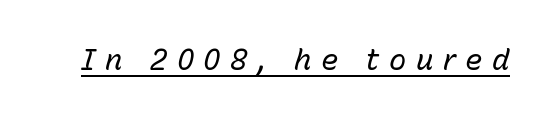
The image shows 29 px regular-weight type, italic (leaning right); set unusually wide letter spacing (+0.32 em), underlined; low stroke contrast and a medium x-height.
